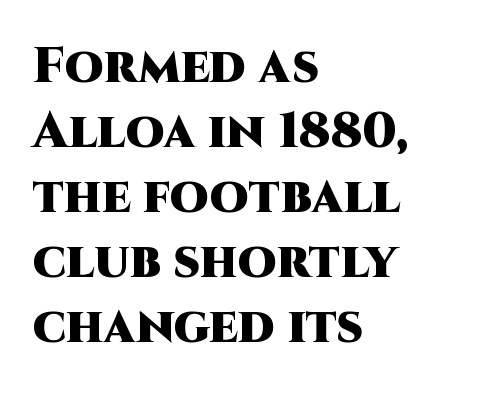
Q: Is the text bold? A: Yes.
Q: Is the text italic (slanted)? A: No, it is upright.
Q: Is the typeface a serif or a sans-serif typeface? A: Sans-serif.
Q: Is the text underlined? A: No.
Q: How is the paragraph aligned? A: Left-aligned.
Q: Is the spacing between letters normal or unusually wide? A: Normal.
Q: Is the spacing between lines tight, normal or loose? A: Normal.
Q: Width (condensed, normal, or wide)? A: Normal.
Q: Stroke contrast? A: High.
Q: x-height? A: Large.
Q: Monospaced? A: No.
